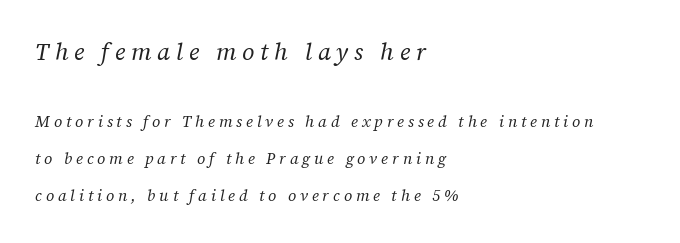
Vertically, the passage feels expansive, rows floating well apart. The weight would be labelled regular, book, light, or lighter still. No word sits above an underline. The gaps between neighbouring characters are conspicuously large. The passage is arranged the way most books set body copy — flush left. If you drew a line through each stem, it would be angled.
